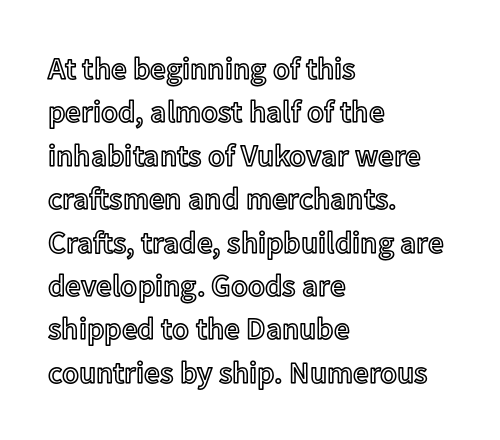
{"italic": "no", "width": "normal", "x_height": "medium", "monospaced": "no", "underline": "no", "align": "left", "line_spacing": "normal", "line_spacing_ratio": 1.4, "letter_spacing": "normal", "letter_spacing_em": 0.0, "glyph_px": 31}
